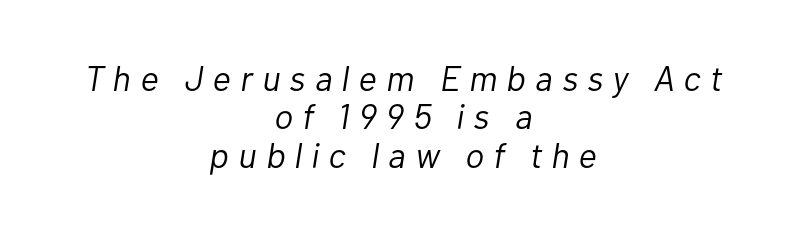
Q: Is the text bold? A: No.
Q: Is the text italic (slanted)? A: Yes, it leans right by about 10 degrees.
Q: Is the text underlined? A: No.
Q: How is the paragraph aligned? A: Centered.
Q: Is the spacing between letters normal or unusually wide? A: Unusually wide.
Q: Is the spacing between lines tight, normal or loose? A: Tight.
Q: Width (condensed, normal, or wide)? A: Normal.
Q: Stroke contrast? A: Low.
Q: x-height? A: Medium.
Q: Monospaced? A: No.
